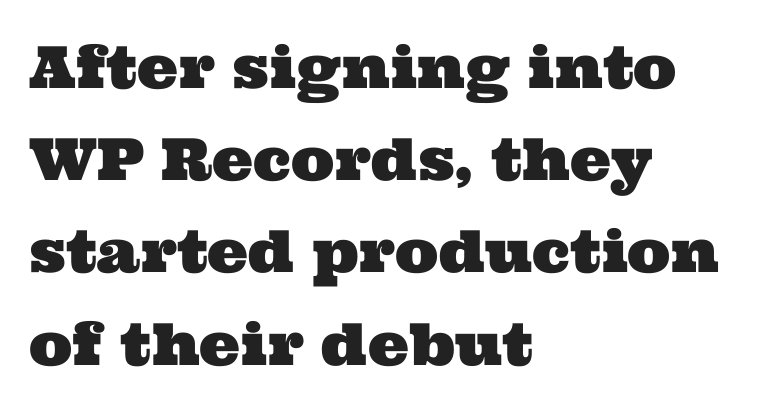
What stands out about the letter spacing? Nothing — it is the standard amount. Each letter's strokes conclude with small projecting serifs. Teacher's note: observe the even left margin — that is flush-left alignment. This sample has the flowing, uneven cadence of proportional lettering.
